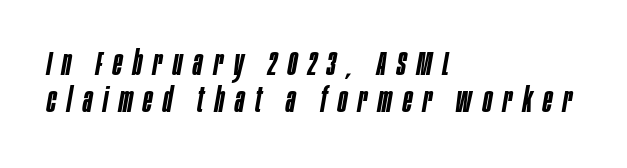
{"italic": "yes", "lean": "right", "slant_degrees": 10, "bold": "semi", "weight": "semibold", "width": "condensed", "stroke_contrast": "low", "x_height": "large", "monospaced": "no", "underline": "no", "align": "left", "line_spacing": "tight", "line_spacing_ratio": 1.08, "letter_spacing": "wide", "letter_spacing_em": 0.32, "glyph_px": 34}
